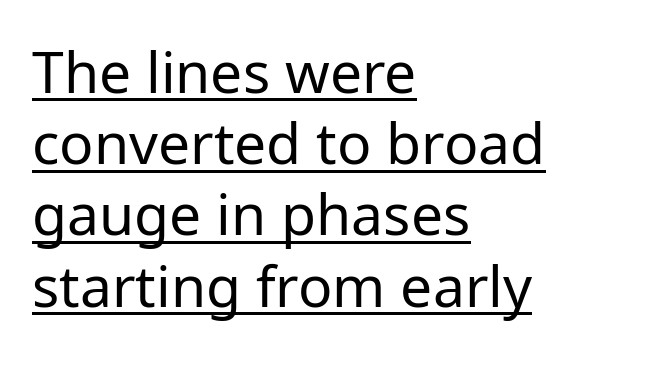
The image shows 57 px regular-weight sans-serif type, upright; set left-aligned, normal line spacing (1.25x), normal letter spacing, underlined; low stroke contrast and a medium x-height.
